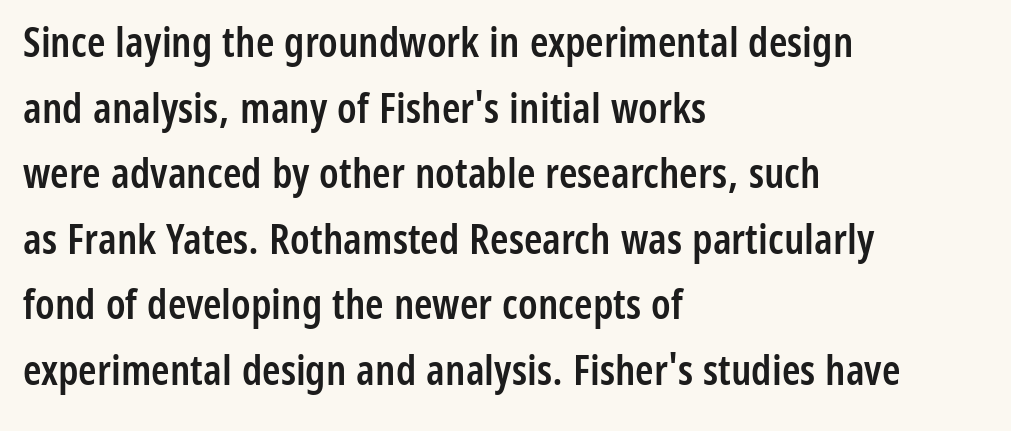
Q: Is the text bold? A: Semi-bold.
Q: Is the text italic (slanted)? A: No, it is upright.
Q: Is the typeface a serif or a sans-serif typeface? A: Sans-serif.
Q: Is the text underlined? A: No.
Q: How is the paragraph aligned? A: Left-aligned.
Q: Is the spacing between letters normal or unusually wide? A: Normal.
Q: Is the spacing between lines tight, normal or loose? A: Normal.
Q: Width (condensed, normal, or wide)? A: Condensed.
Q: Stroke contrast? A: Low.
Q: x-height? A: Medium.
Q: Monospaced? A: No.
